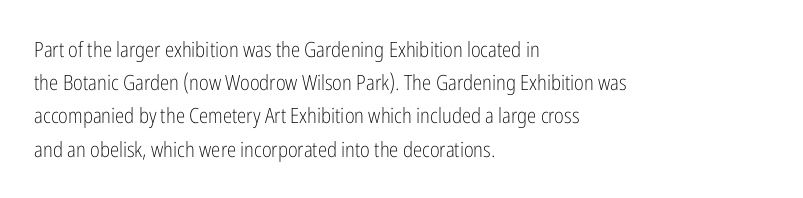
The face looks like a standard text weight, possibly lighter. Short and long lines alike share a common starting point at left. Vertically, the passage feels balanced, rows spaced as you'd expect. A bare baseline throughout the passage. Here the glyphs are tracked normally, forming tight word shapes.
